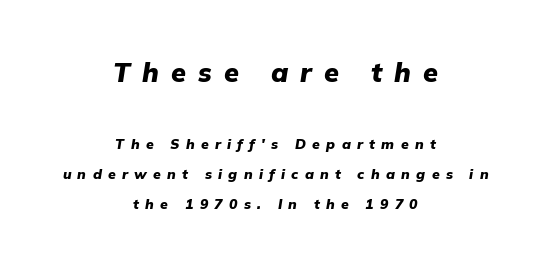
{"italic": "yes", "lean": "right", "slant_degrees": 9, "bold": "yes", "underline": "no", "align": "center", "line_spacing": "loose", "line_spacing_ratio": 2.15, "letter_spacing": "wide", "letter_spacing_em": 0.45, "larger_block": "first", "size_ratio": 1.93, "glyph_px": 27}
